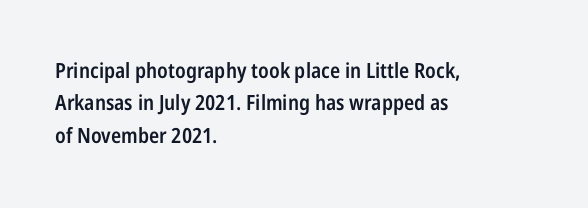
Q: Is the text bold? A: Semi-bold.
Q: Is the text italic (slanted)? A: No, it is upright.
Q: Is the text underlined? A: No.
Q: How is the paragraph aligned? A: Left-aligned.
Q: Is the spacing between letters normal or unusually wide? A: Normal.
Q: Is the spacing between lines tight, normal or loose? A: Normal.
